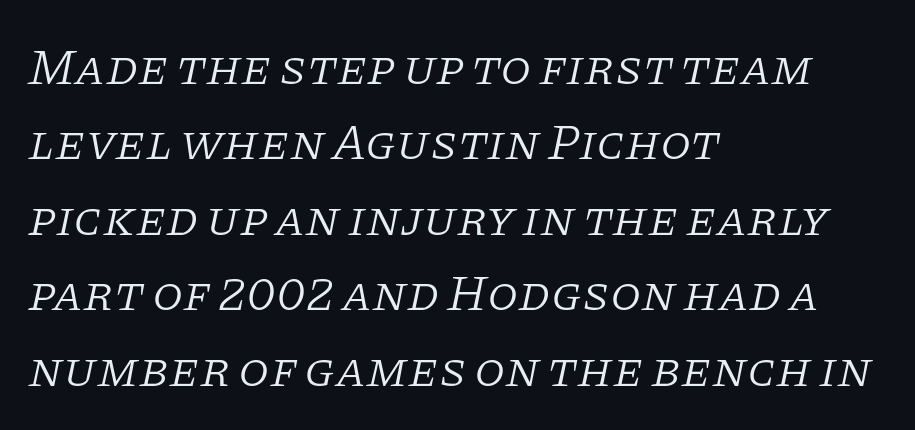
{"serif": "yes", "italic": "yes", "lean": "right", "slant_degrees": 11, "bold": "no", "weight": "light", "width": "normal", "stroke_contrast": "low", "x_height": "large", "monospaced": "no", "underline": "no", "align": "left", "line_spacing": "normal", "line_spacing_ratio": 1.51, "letter_spacing": "normal", "letter_spacing_em": 0.0, "glyph_px": 50}
